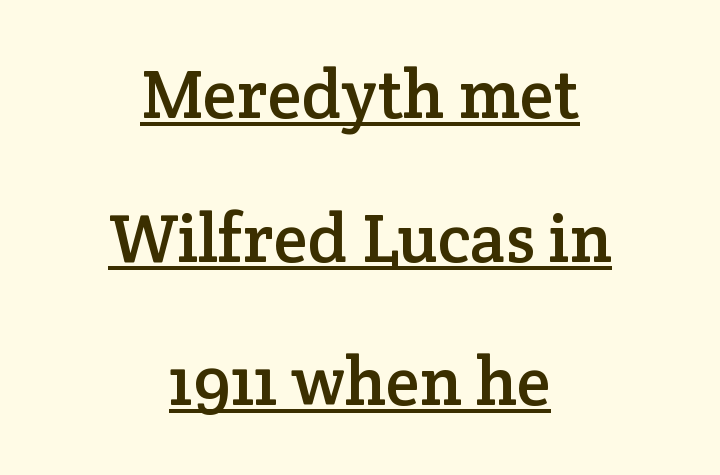
Q: Is the text italic (slanted)? A: No, it is upright.
Q: Is the typeface a serif or a sans-serif typeface? A: Serif.
Q: Is the text underlined? A: Yes.
Q: How is the paragraph aligned? A: Centered.
Q: Is the spacing between letters normal or unusually wide? A: Normal.
Q: Is the spacing between lines tight, normal or loose? A: Loose.
Q: Width (condensed, normal, or wide)? A: Normal.
Q: Stroke contrast? A: Low.
Q: x-height? A: Medium.
Q: Monospaced? A: No.
